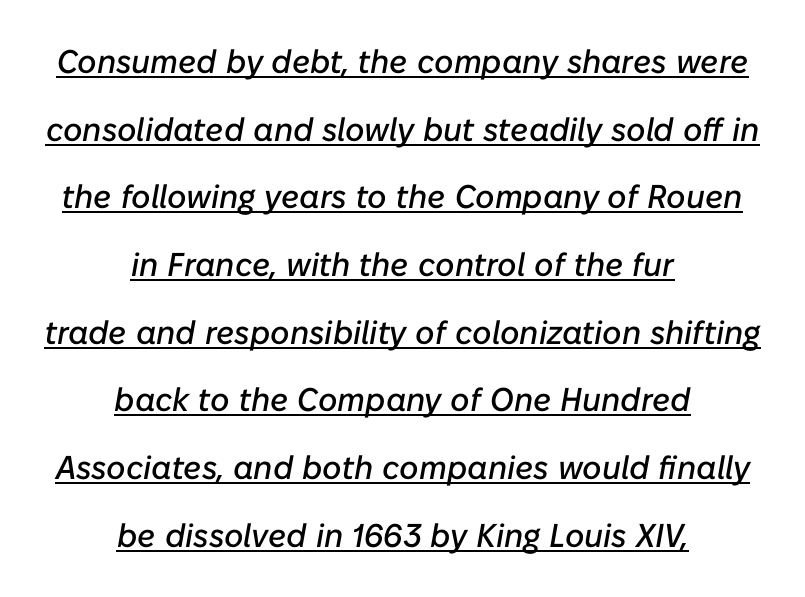
{"italic": "yes", "lean": "right", "slant_degrees": 10, "width": "normal", "stroke_contrast": "low", "x_height": "medium", "monospaced": "no", "underline": "yes", "align": "center", "line_spacing": "loose", "line_spacing_ratio": 2.05, "letter_spacing": "normal", "letter_spacing_em": 0.0, "glyph_px": 33}
